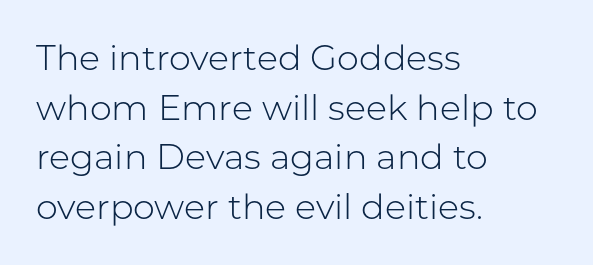
The image shows 35 px light sans-serif type, upright; set left-aligned, normal line spacing (1.42x), normal letter spacing, not underlined; low stroke contrast and a medium x-height.
